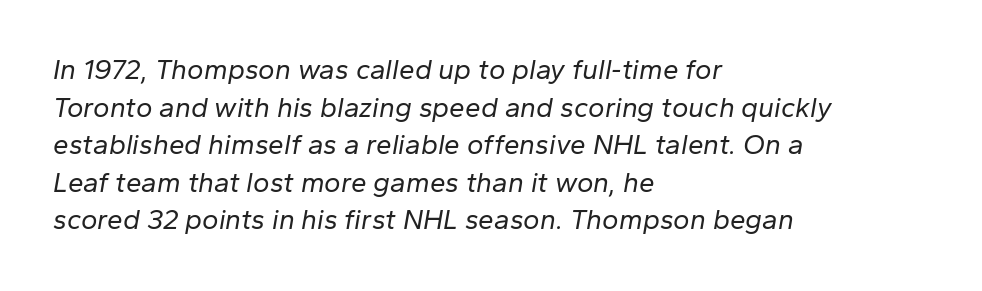
Q: Is the text bold? A: No.
Q: Is the text italic (slanted)? A: Yes, it leans right by about 10 degrees.
Q: Is the text underlined? A: No.
Q: How is the paragraph aligned? A: Left-aligned.
Q: Is the spacing between letters normal or unusually wide? A: Normal.
Q: Is the spacing between lines tight, normal or loose? A: Normal.
Q: Width (condensed, normal, or wide)? A: Normal.
Q: Stroke contrast? A: Low.
Q: x-height? A: Medium.
Q: Monospaced? A: No.
